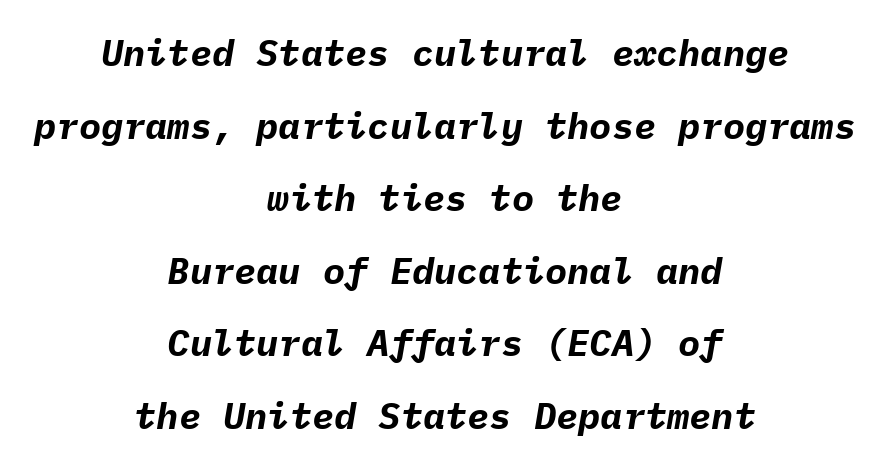
Q: Is the text bold? A: Yes.
Q: Is the text italic (slanted)? A: Yes, it leans right by about 9 degrees.
Q: Is the text underlined? A: No.
Q: How is the paragraph aligned? A: Centered.
Q: Is the spacing between letters normal or unusually wide? A: Normal.
Q: Is the spacing between lines tight, normal or loose? A: Loose.
Q: Width (condensed, normal, or wide)? A: Normal.
Q: Stroke contrast? A: Low.
Q: x-height? A: Medium.
Q: Monospaced? A: Yes.
